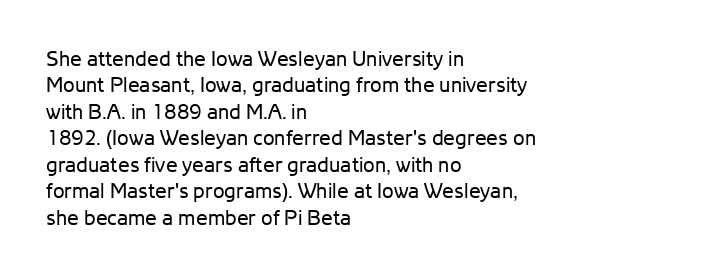
The image shows 21 px text type, upright; set left-aligned, normal line spacing (1.26x), normal letter spacing, not underlined.
